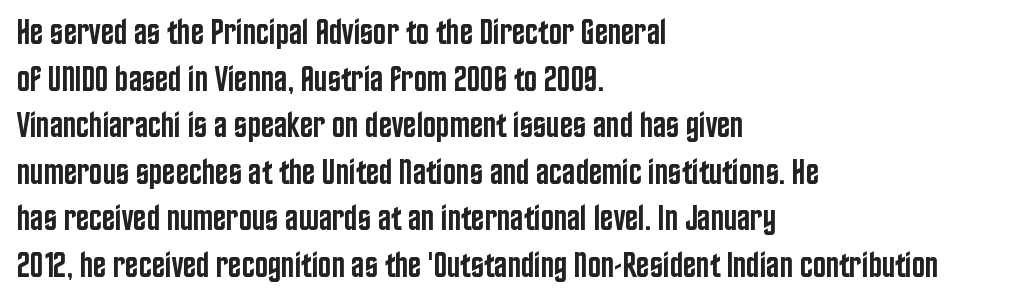
The image shows 35 px semibold, condensed sans-serif type, upright; set left-aligned, normal line spacing (1.33x), normal letter spacing, not underlined; low stroke contrast and a large x-height.
